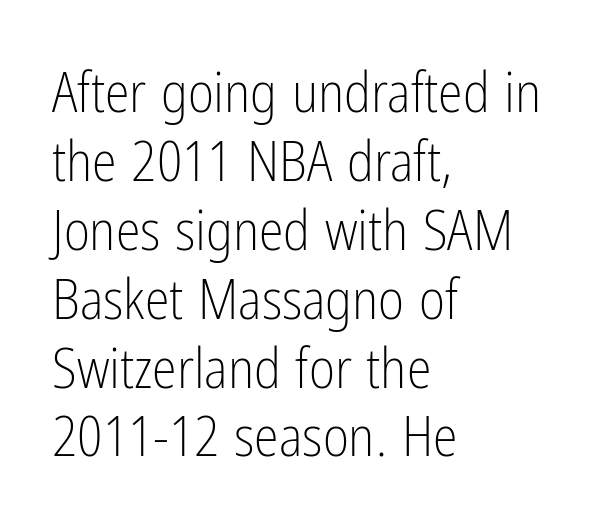
The image shows 56 px light, condensed sans-serif type, upright; set left-aligned, line spacing 1.23x, normal letter spacing, not underlined; low stroke contrast and a medium x-height.
